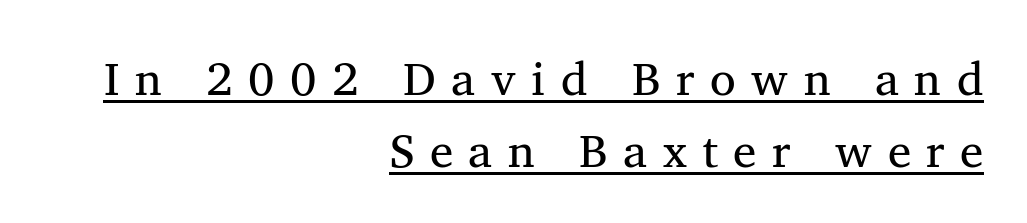
{"serif": "yes", "italic": "no", "bold": "no", "weight": "regular", "width": "normal", "stroke_contrast": "medium", "x_height": "medium", "monospaced": "no", "underline": "yes", "align": "right", "line_spacing": "normal", "line_spacing_ratio": 1.53, "letter_spacing": "wide", "letter_spacing_em": 0.33, "glyph_px": 47}
